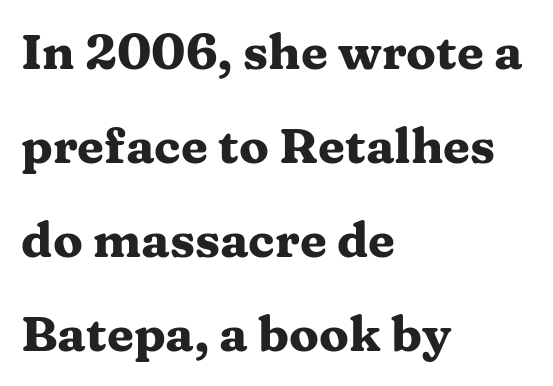
The image shows 49 px heavy, wide serif type, upright; set left-aligned, loose line spacing (1.92x), normal letter spacing, not underlined; medium stroke contrast and a medium x-height.
